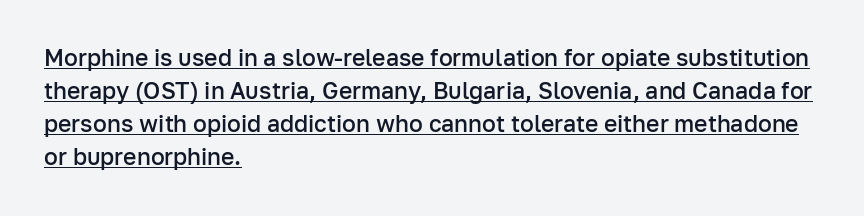
Q: Is the text bold? A: Semi-bold.
Q: Is the text italic (slanted)? A: No, it is upright.
Q: Is the text underlined? A: Yes.
Q: How is the paragraph aligned? A: Left-aligned.
Q: Is the spacing between letters normal or unusually wide? A: Normal.
Q: Is the spacing between lines tight, normal or loose? A: Normal.
